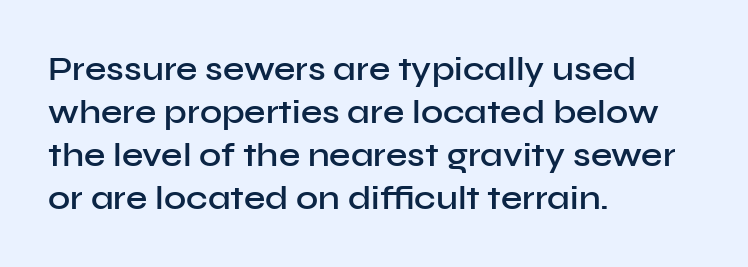
The image shows 34 px semibold sans-serif type, upright; set left-aligned, normal line spacing (1.26x), normal letter spacing, not underlined; low stroke contrast and a medium x-height.
